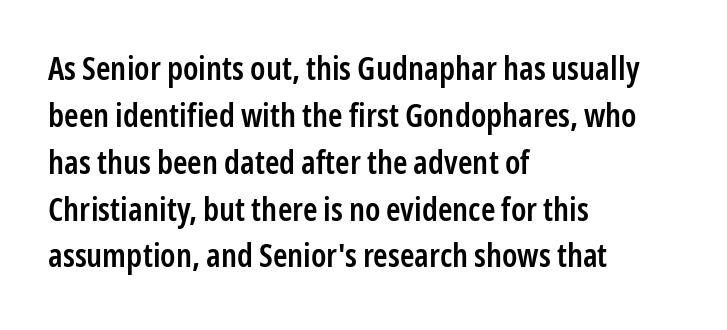
The image shows 33 px semibold, condensed sans-serif type, upright; set left-aligned, normal line spacing (1.42x), normal letter spacing, not underlined; low stroke contrast and a medium x-height.
